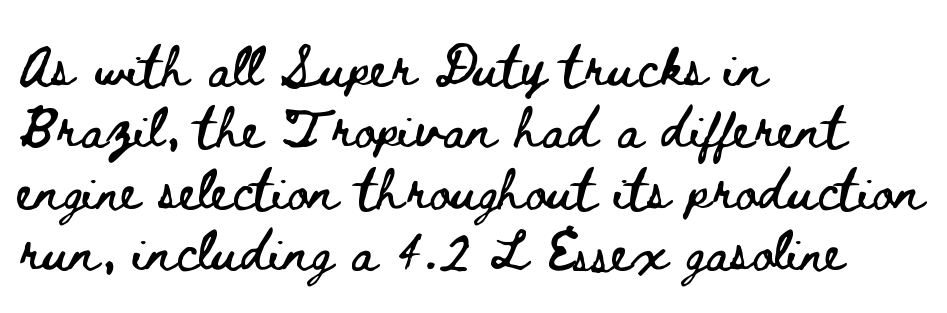
The image shows 41 px wide type; set left-aligned, normal line spacing (1.5x), normal letter spacing, not underlined; low stroke contrast and a small x-height.
